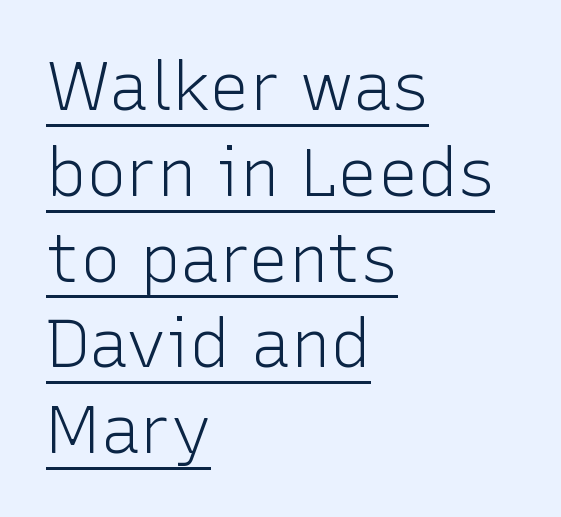
Q: Is the text bold? A: No.
Q: Is the text italic (slanted)? A: No, it is upright.
Q: Is the typeface a serif or a sans-serif typeface? A: Sans-serif.
Q: Is the text underlined? A: Yes.
Q: How is the paragraph aligned? A: Left-aligned.
Q: Is the spacing between letters normal or unusually wide? A: Normal.
Q: Is the spacing between lines tight, normal or loose? A: Normal.
Q: Width (condensed, normal, or wide)? A: Normal.
Q: Stroke contrast? A: Low.
Q: x-height? A: Medium.
Q: Monospaced? A: No.
